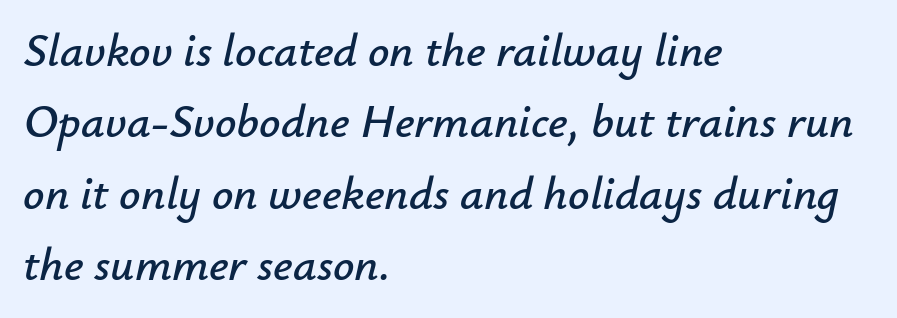
The image shows 47 px text type, italic (leaning right); set left-aligned, normal line spacing (1.52x), normal letter spacing, not underlined; low stroke contrast and a small x-height.
